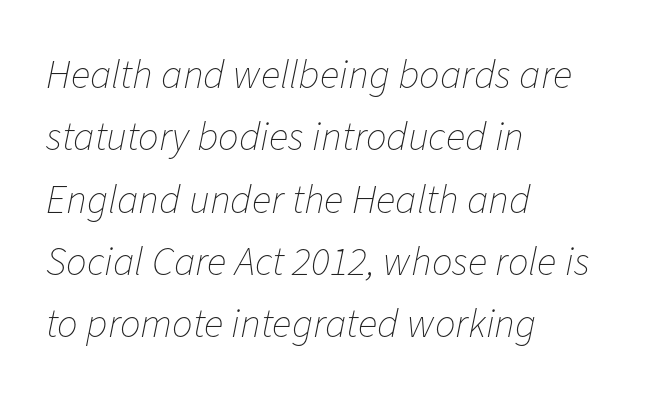
Q: Is the text bold? A: No.
Q: Is the text italic (slanted)? A: Yes, it leans right by about 11 degrees.
Q: Is the text underlined? A: No.
Q: How is the paragraph aligned? A: Left-aligned.
Q: Is the spacing between letters normal or unusually wide? A: Normal.
Q: Is the spacing between lines tight, normal or loose? A: Normal.
Q: Width (condensed, normal, or wide)? A: Normal.
Q: Stroke contrast? A: Low.
Q: x-height? A: Medium.
Q: Monospaced? A: No.
